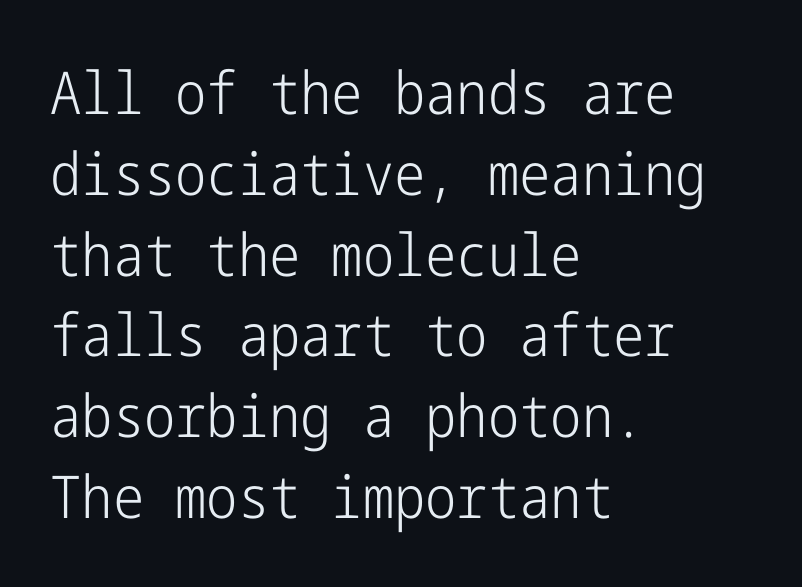
Q: Is the text bold? A: No.
Q: Is the text italic (slanted)? A: No, it is upright.
Q: Is the typeface a serif or a sans-serif typeface? A: Sans-serif.
Q: Is the text underlined? A: No.
Q: How is the paragraph aligned? A: Left-aligned.
Q: Is the spacing between letters normal or unusually wide? A: Normal.
Q: Is the spacing between lines tight, normal or loose? A: Normal.
Q: Width (condensed, normal, or wide)? A: Condensed.
Q: Stroke contrast? A: Low.
Q: x-height? A: Medium.
